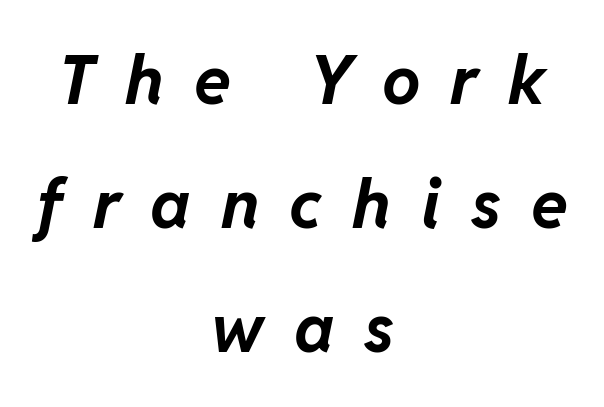
Q: Is the text bold? A: Yes.
Q: Is the text italic (slanted)? A: Yes, it leans right by about 11 degrees.
Q: Is the text underlined? A: No.
Q: How is the paragraph aligned? A: Centered.
Q: Is the spacing between letters normal or unusually wide? A: Unusually wide.
Q: Width (condensed, normal, or wide)? A: Normal.
Q: Stroke contrast? A: Low.
Q: x-height? A: Medium.
Q: Monospaced? A: No.
